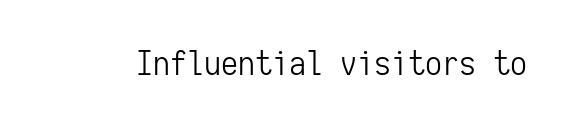
The face used here is rendered with its standard letterfit. This rendering employs a face without finishing strokes, i.e., a sans-serif. Underline: absent. The lettering stays uniformly vertical, giving the passage a roman look.
